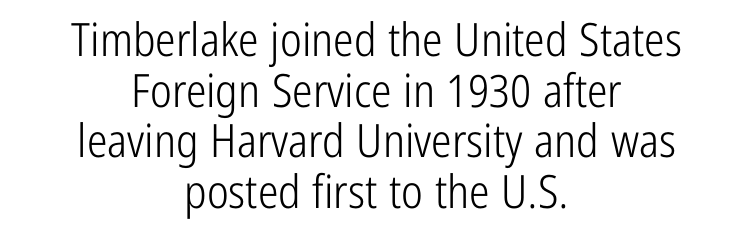
Short note: letters normally spaced. Descender tails drop into unmarked territory. Here the designer chose a conventional face with non-uniform glyph widths. You can tell from the bare stems that sans-serif type was used. The letters look calm and open, with moderate or lighter stems.
